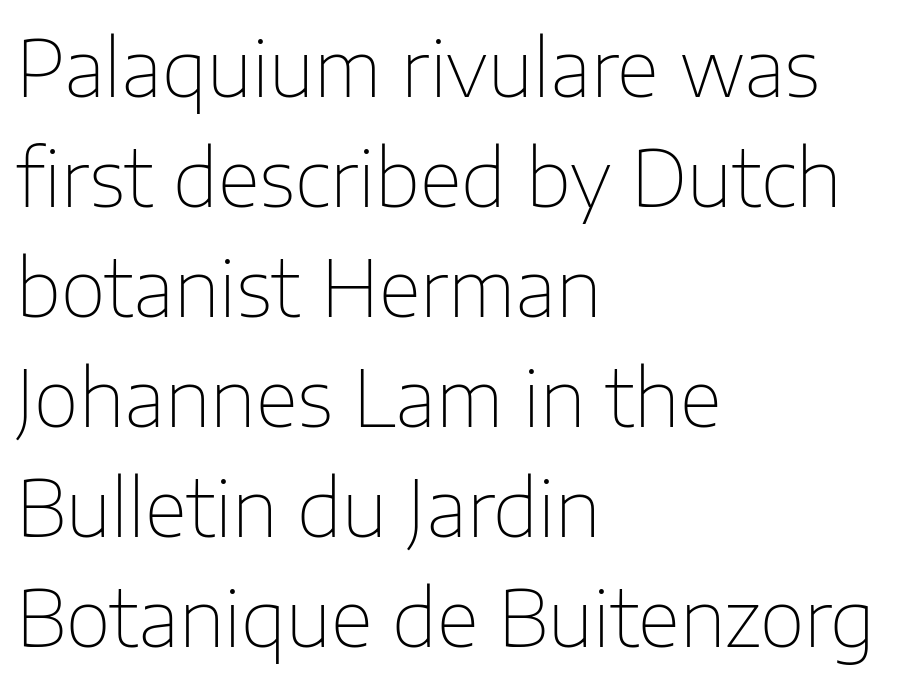
The image shows 78 px thin sans-serif type, upright; set left-aligned, normal line spacing (1.41x), normal letter spacing, not underlined; low stroke contrast and a medium x-height.
